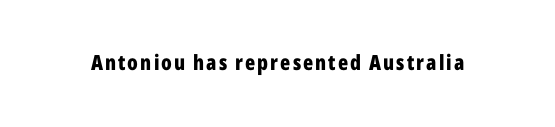
Pretty heavy lettering here — definitely bold. The passage shown is not underscored anywhere. Do the letters lean? They stand straight.
